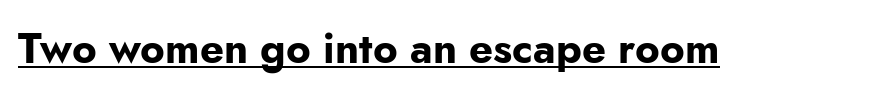
{"serif": "no", "italic": "no", "bold": "yes", "weight": "bold", "width": "normal", "stroke_contrast": "low", "x_height": "small", "monospaced": "no", "underline": "yes", "letter_spacing": "normal", "letter_spacing_em": 0.0, "glyph_px": 42}
